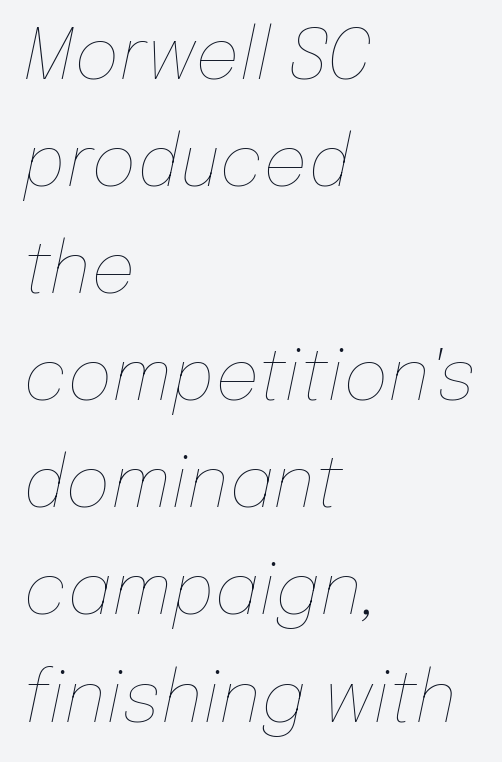
Q: Is the text bold? A: No.
Q: Is the text italic (slanted)? A: Yes, it leans right by about 12 degrees.
Q: Is the text underlined? A: No.
Q: How is the paragraph aligned? A: Left-aligned.
Q: Is the spacing between letters normal or unusually wide? A: Normal.
Q: Is the spacing between lines tight, normal or loose? A: Normal.
Q: Width (condensed, normal, or wide)? A: Normal.
Q: Stroke contrast? A: Low.
Q: x-height? A: Medium.
Q: Monospaced? A: No.
